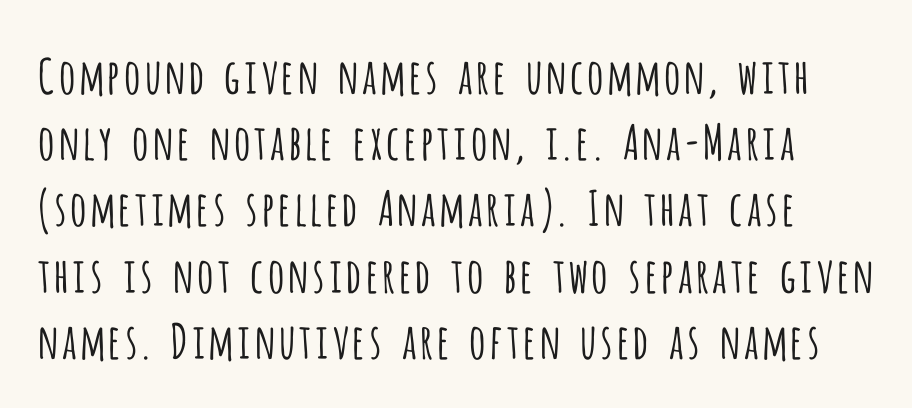
The image shows 48 px light, condensed sans-serif type, upright; set normal line spacing (1.38x), normal letter spacing, not underlined; low stroke contrast and a large x-height.
